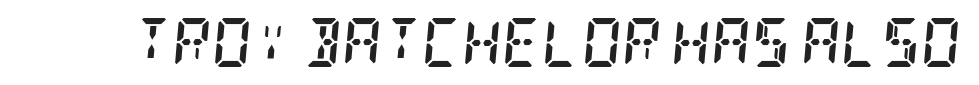
The image shows 49 px semibold, condensed serif type, italic (leaning right); set normal letter spacing, not underlined; low stroke contrast and a large x-height.
